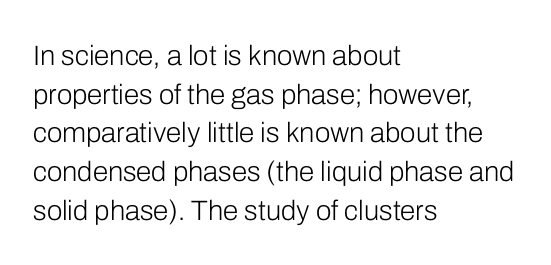
Normally led — the rows are evenly, conventionally spaced. The rendering uses natural spacing where letterforms have individual widths. The cut favours lightness, reaching ordinary text weight at its darkest. The font family rendered here belongs to the sans-serif group.
